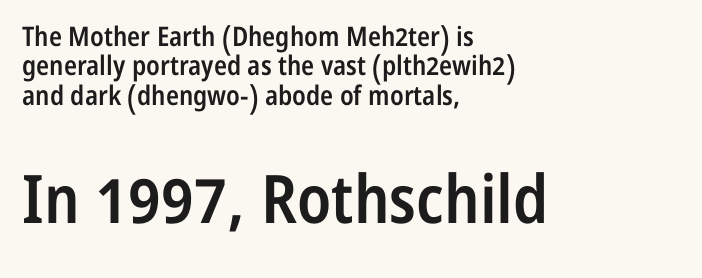
Q: Is the text bold? A: Semi-bold.
Q: Is the text italic (slanted)? A: No, it is upright.
Q: Is the typeface a serif or a sans-serif typeface? A: Sans-serif.
Q: Is the text underlined? A: No.
Q: How is the paragraph aligned? A: Left-aligned.
Q: Is the spacing between letters normal or unusually wide? A: Normal.
Q: Is the spacing between lines tight, normal or loose? A: Tight.
Q: Which block of text is set in a larger size, the first (top) or the second (bottom)? A: The second (bottom) one.
Q: Width (condensed, normal, or wide)? A: Condensed.
Q: Stroke contrast? A: Low.
Q: x-height? A: Medium.
Q: Monospaced? A: No.
